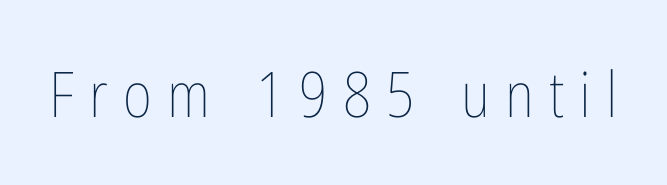
Q: Is the text bold? A: No.
Q: Is the text italic (slanted)? A: No, it is upright.
Q: Is the text underlined? A: No.
Q: Is the spacing between letters normal or unusually wide? A: Unusually wide.
Q: Width (condensed, normal, or wide)? A: Condensed.
Q: Stroke contrast? A: Low.
Q: x-height? A: Medium.
Q: Monospaced? A: No.
